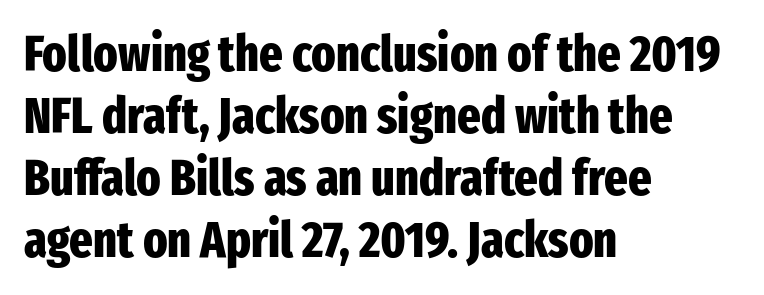
The image shows 50 px heavy, condensed sans-serif type, upright; set left-aligned, line spacing 1.24x, normal letter spacing, not underlined; low stroke contrast and a medium x-height.
